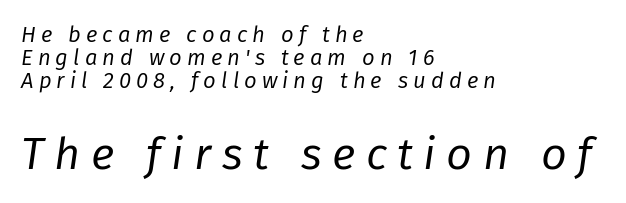
The image shows 45 px regular-weight type, italic (leaning right); set left-aligned, tight line spacing (1.05x), unusually wide letter spacing (+0.23 em), not underlined; the second (bottom) block is 2.05x larger; low stroke contrast and a medium x-height.
